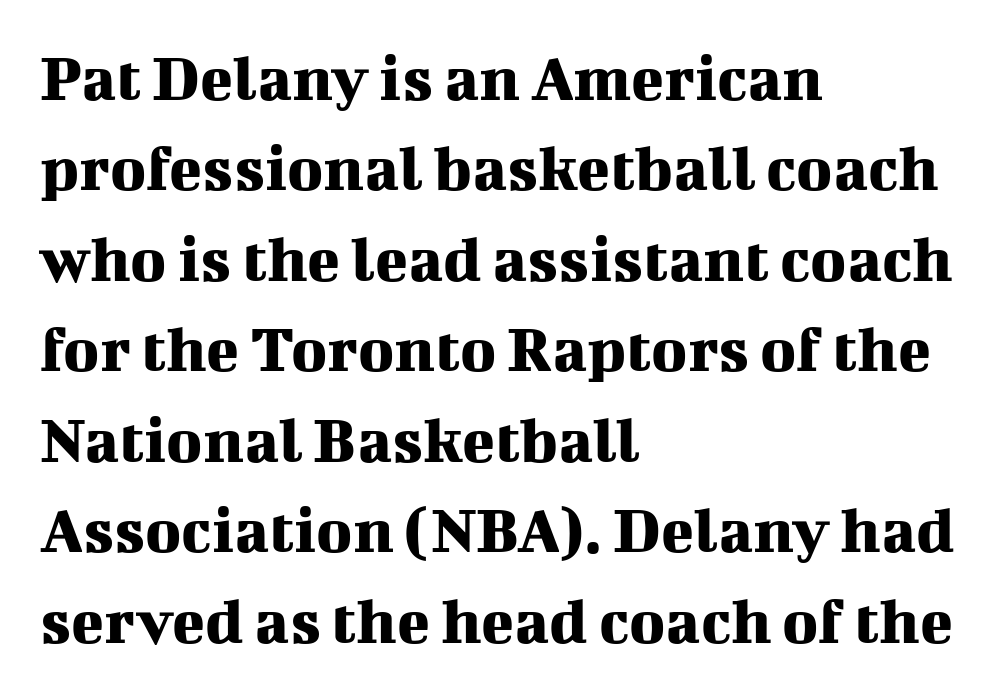
Q: Is the text italic (slanted)? A: No, it is upright.
Q: Is the typeface a serif or a sans-serif typeface? A: Serif.
Q: Is the text underlined? A: No.
Q: How is the paragraph aligned? A: Left-aligned.
Q: Is the spacing between letters normal or unusually wide? A: Normal.
Q: Is the spacing between lines tight, normal or loose? A: Normal.
Q: Width (condensed, normal, or wide)? A: Normal.
Q: Stroke contrast? A: Medium.
Q: x-height? A: Medium.
Q: Monospaced? A: No.
